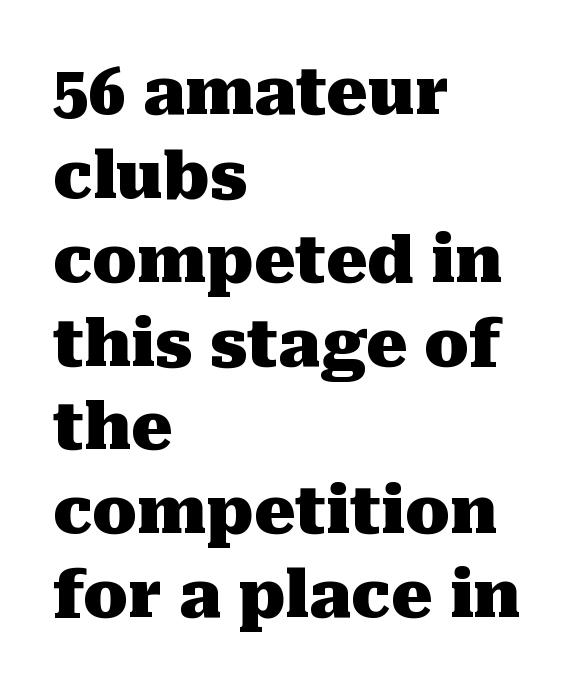
A typesetter would call this proportional, since set widths differ per character. Strong, thick strokes mark this as bold type. Whoever set this chose a conventional vertical rhythm. The font's upright variant was chosen for this text.
